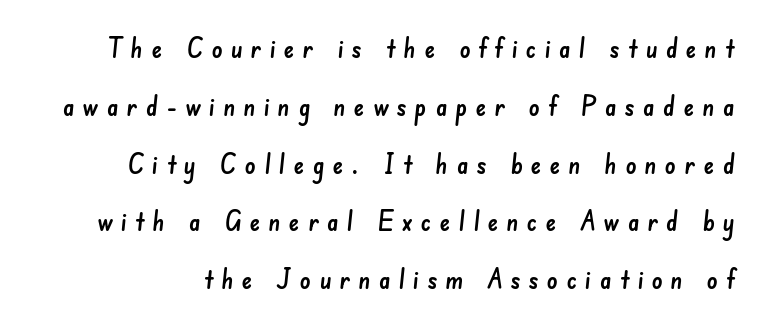
Q: Is the text underlined? A: No.
Q: Is the spacing between letters normal or unusually wide? A: Unusually wide.
Q: Is the spacing between lines tight, normal or loose? A: Loose.
